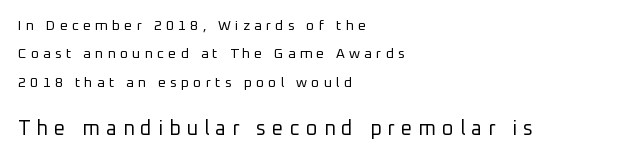
The image shows 20 px text type, upright; set left-aligned, loose line spacing (2.03x), unusually wide letter spacing (+0.3 em), not underlined; the second (bottom) block is 1.43x larger.
